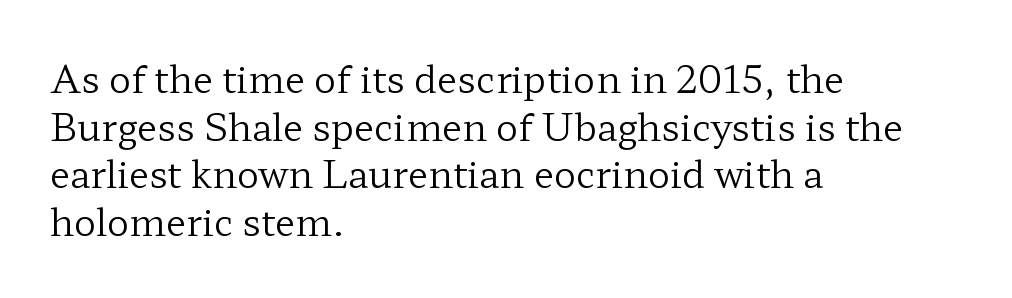
Q: Is the text bold? A: No.
Q: Is the text italic (slanted)? A: No, it is upright.
Q: Is the typeface a serif or a sans-serif typeface? A: Serif.
Q: Is the text underlined? A: No.
Q: How is the paragraph aligned? A: Left-aligned.
Q: Is the spacing between letters normal or unusually wide? A: Normal.
Q: Is the spacing between lines tight, normal or loose? A: Normal.
Q: Width (condensed, normal, or wide)? A: Wide.
Q: Stroke contrast? A: Low.
Q: x-height? A: Medium.
Q: Monospaced? A: No.
